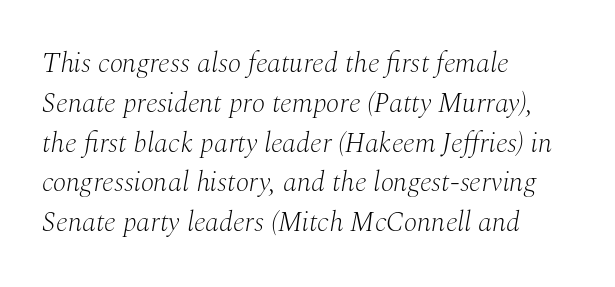
Q: Is the text bold? A: No.
Q: Is the text italic (slanted)? A: Yes, it leans right by about 10 degrees.
Q: Is the typeface a serif or a sans-serif typeface? A: Serif.
Q: Is the text underlined? A: No.
Q: How is the paragraph aligned? A: Left-aligned.
Q: Is the spacing between letters normal or unusually wide? A: Normal.
Q: Is the spacing between lines tight, normal or loose? A: Normal.
Q: Width (condensed, normal, or wide)? A: Normal.
Q: Stroke contrast? A: Medium.
Q: x-height? A: Medium.
Q: Monospaced? A: No.
